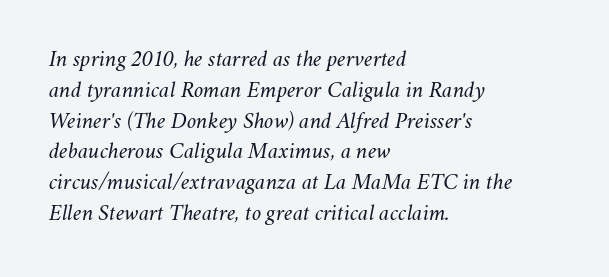
Characters are canted at an angle relative to the baseline's perpendicular. Has an underline been added? It has not. Short note: letters normally spaced. Stroke thickness stays within the range of a standard reading face or lighter. Students, observe: this is what conventionally led text looks like.
